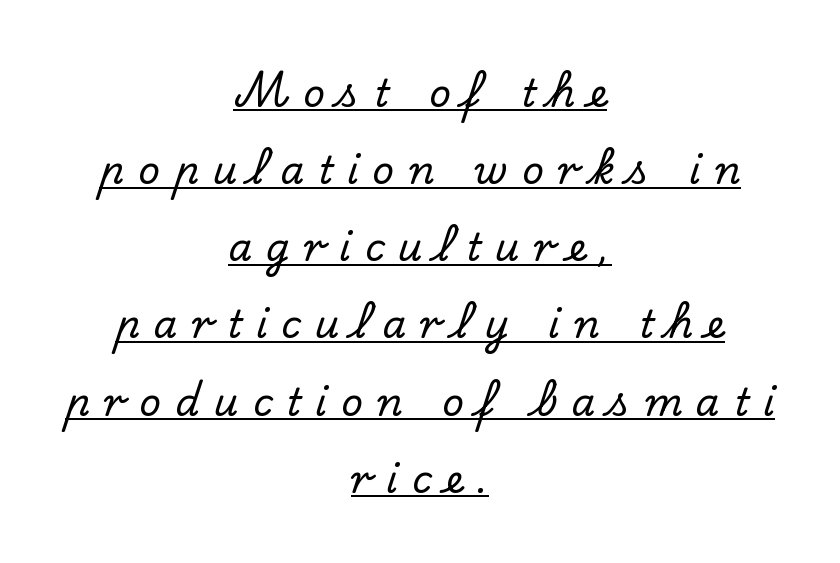
Q: Is the text italic (slanted)? A: Yes.
Q: Is the typeface a serif or a sans-serif typeface? A: Serif.
Q: Is the text underlined? A: Yes.
Q: How is the paragraph aligned? A: Centered.
Q: Is the spacing between letters normal or unusually wide? A: Unusually wide.
Q: Is the spacing between lines tight, normal or loose? A: Loose.
Q: Width (condensed, normal, or wide)? A: Normal.
Q: Stroke contrast? A: Low.
Q: x-height? A: Small.
Q: Monospaced? A: No.
